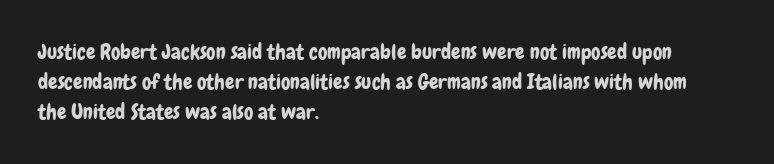
Which margin do the lines hug? The left one — the right edge is uneven. The letters stand upright; this is a roman face. Any mark beneath the type? The region is blank. The space between consecutive lines is moderate. No extra tracking has been applied to these lines.
